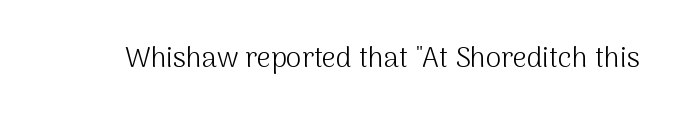
Q: Is the text bold? A: No.
Q: Is the text italic (slanted)? A: No, it is upright.
Q: Is the typeface a serif or a sans-serif typeface? A: Sans-serif.
Q: Is the text underlined? A: No.
Q: Is the spacing between letters normal or unusually wide? A: Normal.
Q: Width (condensed, normal, or wide)? A: Normal.
Q: Stroke contrast? A: Medium.
Q: x-height? A: Medium.
Q: Monospaced? A: No.
